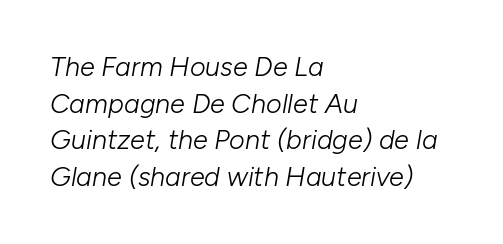
Line spacing here is normal. The tracking reads as untouched default to a designer's eye. These lines are set flush left with a ragged right edge. Style check: oblique. The cut favours lightness, reaching ordinary text weight at its darkest. No word sits above an underline.
